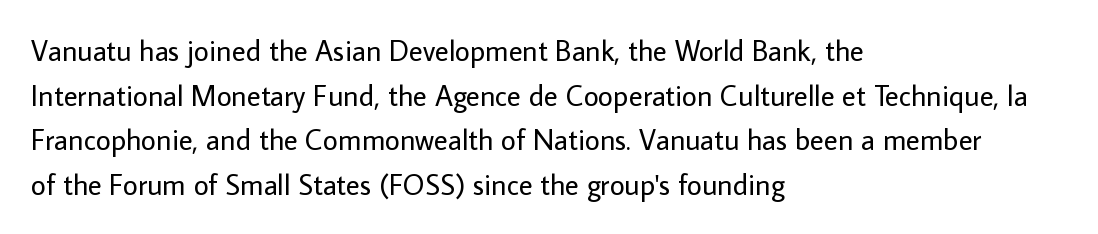
{"serif": "no", "italic": "no", "bold": "no", "weight": "regular", "width": "normal", "stroke_contrast": "low", "x_height": "medium", "monospaced": "no", "underline": "no", "align": "left", "line_spacing": "normal", "line_spacing_ratio": 1.54, "letter_spacing": "normal", "letter_spacing_em": 0.0, "glyph_px": 29}
